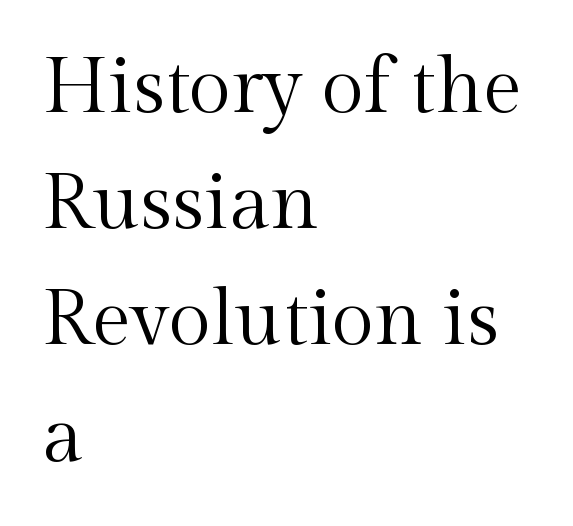
{"serif": "yes", "italic": "no", "bold": "no", "weight": "regular", "width": "normal", "x_height": "medium", "monospaced": "no", "underline": "no", "align": "left", "line_spacing": "normal", "line_spacing_ratio": 1.49, "letter_spacing": "normal", "letter_spacing_em": 0.0, "glyph_px": 78}
